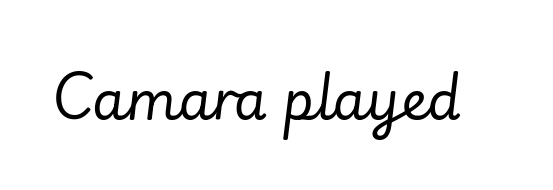
The image shows 53 px regular-weight type, italic (leaning right); set normal letter spacing, not underlined; low stroke contrast and a small x-height.
